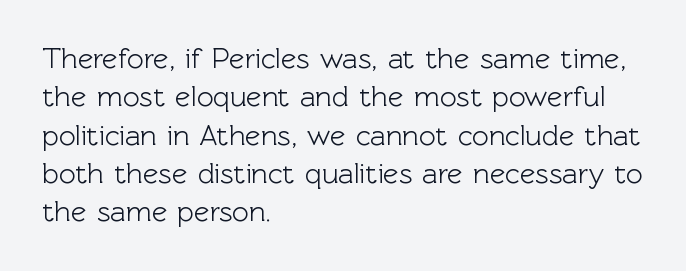
Think of a printed novel: that variable character pitch is what you see here. The leading is moderate, giving the passage an even texture. Students, note that the glyphs here touch the page at normal intervals. Type without underlining.
